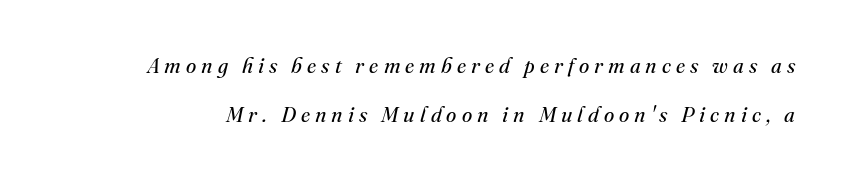
No letter is thick-stroked: the sample isn't bold. The typography opts for an oblique posture over an upright one. How would I describe the line gaps? Wide and relaxed. Descenders are the only things crossing below the line. Does extra space separate the letters? Yes, quite a lot of it.
